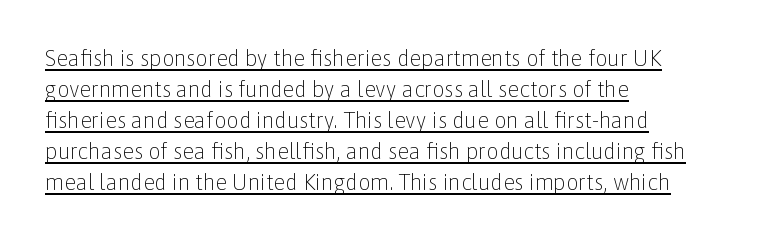
The image shows 22 px text type, upright; set left-aligned, normal line spacing (1.41x), normal letter spacing, underlined.
